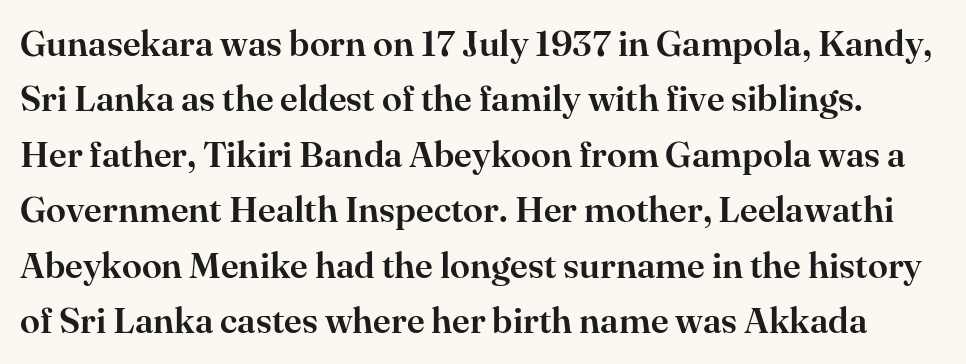
Q: Is the text italic (slanted)? A: No, it is upright.
Q: Is the typeface a serif or a sans-serif typeface? A: Serif.
Q: Is the text underlined? A: No.
Q: Is the spacing between letters normal or unusually wide? A: Normal.
Q: Is the spacing between lines tight, normal or loose? A: Normal.
Q: Width (condensed, normal, or wide)? A: Normal.
Q: Stroke contrast? A: High.
Q: x-height? A: Small.
Q: Monospaced? A: No.
